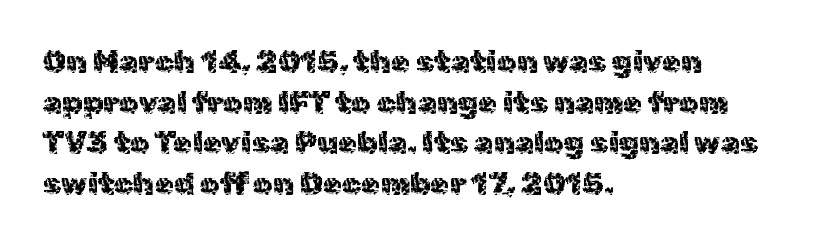
Q: Is the text bold? A: No.
Q: Is the text italic (slanted)? A: No, it is upright.
Q: Is the typeface a serif or a sans-serif typeface? A: Sans-serif.
Q: Is the text underlined? A: No.
Q: How is the paragraph aligned? A: Left-aligned.
Q: Is the spacing between letters normal or unusually wide? A: Normal.
Q: Is the spacing between lines tight, normal or loose? A: Normal.
Q: Width (condensed, normal, or wide)? A: Normal.
Q: x-height? A: Medium.
Q: Monospaced? A: No.
